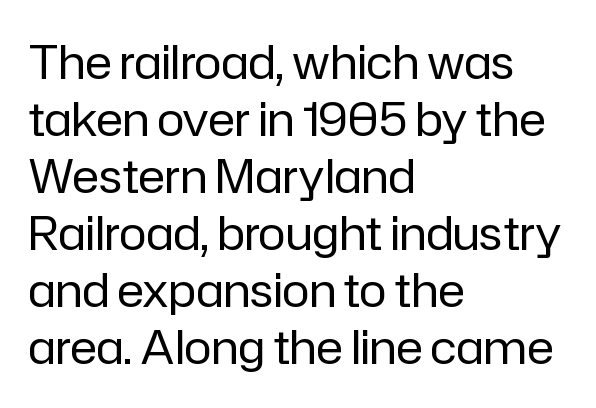
On a weight scale, this lands at 450 or below. Ascenders rise straight up at ninety degrees. Caption: multi-line text, flush left, ragged right. Here the designer chose a conventional face with non-uniform glyph widths. The characters display no serif detailing; their extremities are plain.
